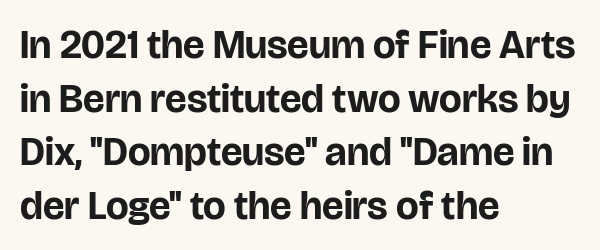
The image shows 40 px bold sans-serif type, upright; set left-aligned, normal line spacing (1.34x), normal letter spacing, not underlined; low stroke contrast and a large x-height.
